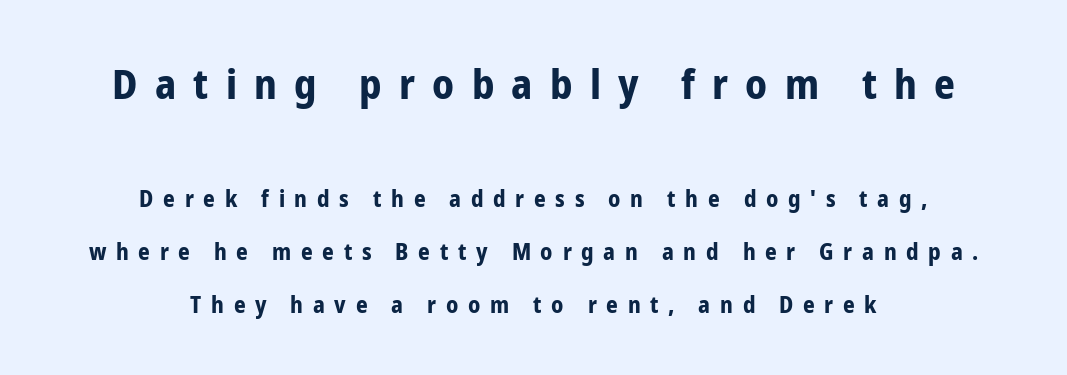
{"serif": "no", "italic": "no", "bold": "yes", "weight": "bold", "width": "condensed", "stroke_contrast": "low", "x_height": "medium", "monospaced": "no", "underline": "no", "align": "center", "line_spacing": "loose", "line_spacing_ratio": 2.3, "letter_spacing": "wide", "letter_spacing_em": 0.42, "larger_block": "first", "size_ratio": 1.78, "glyph_px": 41}
